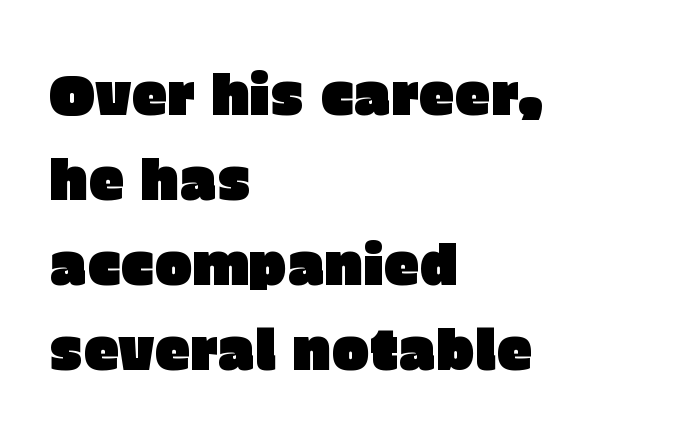
The image shows 57 px sans-serif type, upright; set left-aligned, normal line spacing (1.49x), normal letter spacing, not underlined; low stroke contrast and a large x-height.
